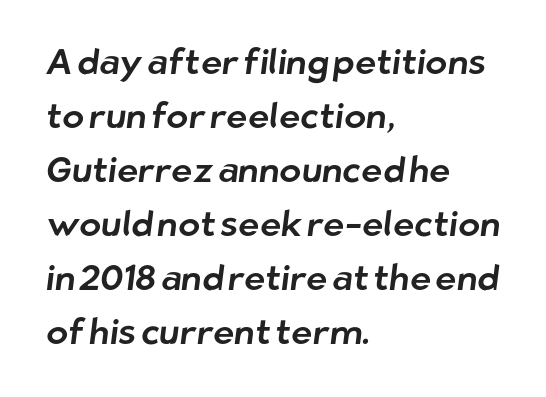
{"serif": "no", "width": "normal", "stroke_contrast": "low", "x_height": "medium", "monospaced": "no", "underline": "no", "align": "left", "line_spacing": "normal", "line_spacing_ratio": 1.5, "letter_spacing": "normal", "letter_spacing_em": 0.0, "glyph_px": 36}
